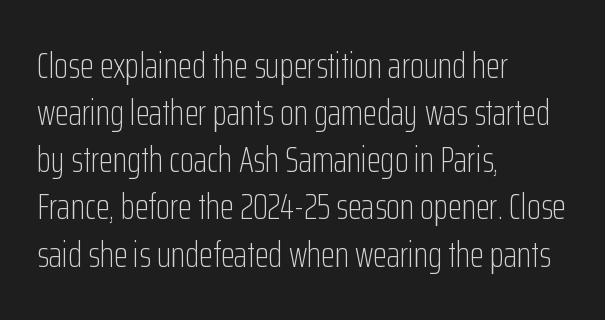
Q: Is the text bold? A: No.
Q: Is the text italic (slanted)? A: No, it is upright.
Q: Is the typeface a serif or a sans-serif typeface? A: Sans-serif.
Q: Is the text underlined? A: No.
Q: How is the paragraph aligned? A: Left-aligned.
Q: Is the spacing between letters normal or unusually wide? A: Normal.
Q: Is the spacing between lines tight, normal or loose? A: Normal.
Q: Width (condensed, normal, or wide)? A: Condensed.
Q: Stroke contrast? A: Low.
Q: x-height? A: Medium.
Q: Monospaced? A: No.
